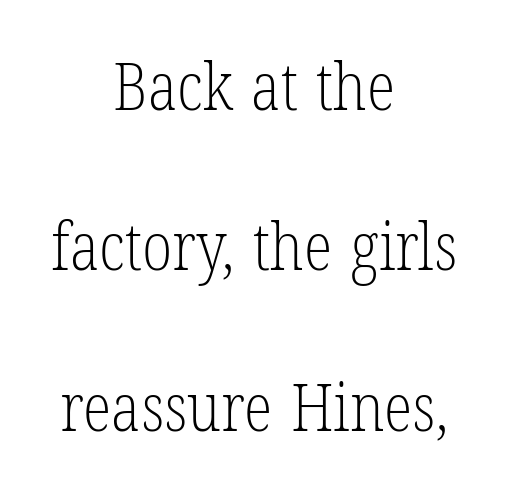
Casual observation: everything's sitting right in the middle. Between one letter and the next there's only the usual sliver of space. The weight would be labelled regular, book, light, or lighter still. Letters rest on an invisible, unmarked baseline.
